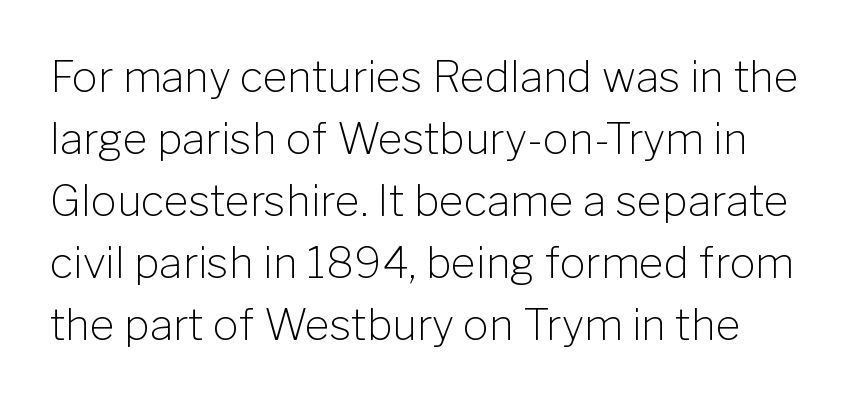
Q: Is the text bold? A: No.
Q: Is the text italic (slanted)? A: No, it is upright.
Q: Is the typeface a serif or a sans-serif typeface? A: Sans-serif.
Q: Is the text underlined? A: No.
Q: How is the paragraph aligned? A: Left-aligned.
Q: Is the spacing between letters normal or unusually wide? A: Normal.
Q: Is the spacing between lines tight, normal or loose? A: Normal.
Q: Width (condensed, normal, or wide)? A: Normal.
Q: Stroke contrast? A: Low.
Q: x-height? A: Medium.
Q: Monospaced? A: No.
